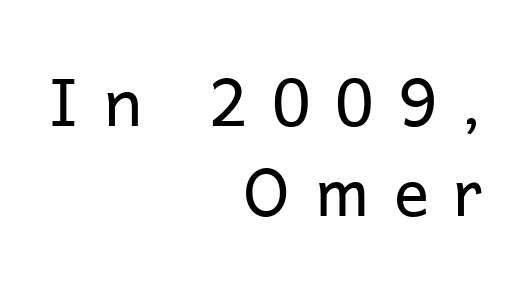
Each letter keeps its own natural width here, so spacing adapts to shape. Whoever set this chose a conventional vertical rhythm. One-word summary of the alignment: right. Serifs: no, the terminals of the letterforms are clean. A typesetter would mark this as roman, not italic. Check the space under the baseline: it is left empty.
